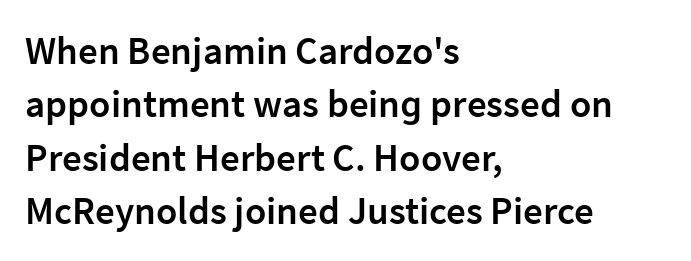
The image shows 39 px semibold sans-serif type, upright; set left-aligned, normal line spacing (1.37x), normal letter spacing, not underlined; low stroke contrast and a medium x-height.
